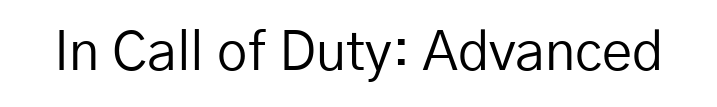
{"serif": "no", "italic": "no", "bold": "no", "weight": "regular", "width": "normal", "stroke_contrast": "low", "x_height": "medium", "monospaced": "no", "underline": "no", "letter_spacing": "normal", "letter_spacing_em": 0.0, "glyph_px": 54}
